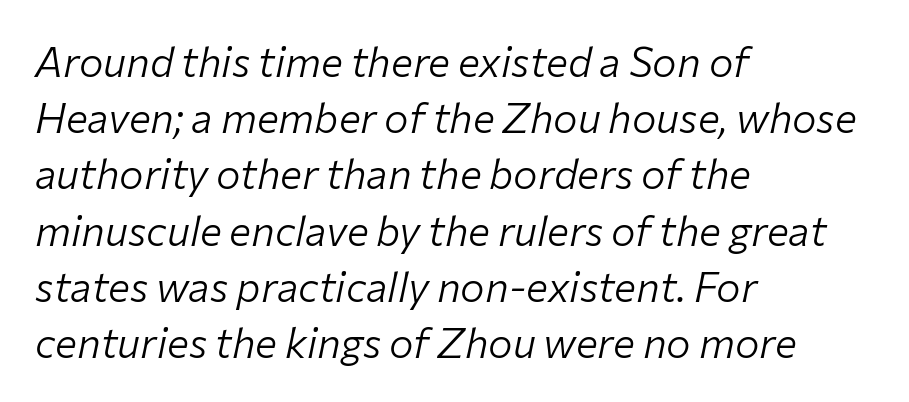
This rendering leaves character spacing at its baseline value. Regular leading. Emphasis-style slanted type is in use. Rule under the text: the space is simply empty. The face used here is proportionally spaced, like ordinary book or web type.
